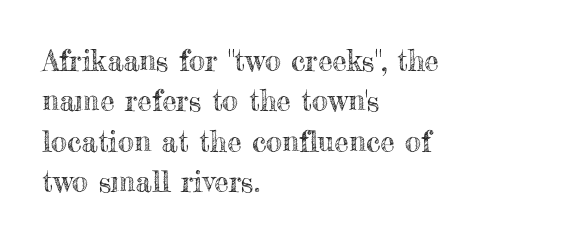
{"italic": "no", "width": "normal", "x_height": "small", "monospaced": "no", "underline": "no", "align": "left", "line_spacing": "normal", "line_spacing_ratio": 1.39, "letter_spacing": "normal", "letter_spacing_em": 0.0, "glyph_px": 29}
